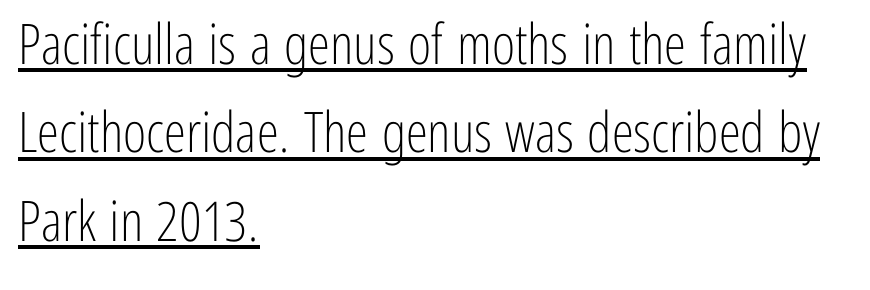
{"serif": "no", "italic": "no", "bold": "no", "weight": "light", "width": "condensed", "stroke_contrast": "low", "x_height": "medium", "monospaced": "no", "underline": "yes", "align": "left", "line_spacing": "normal", "line_spacing_ratio": 1.58, "letter_spacing": "normal", "letter_spacing_em": 0.0, "glyph_px": 56}
